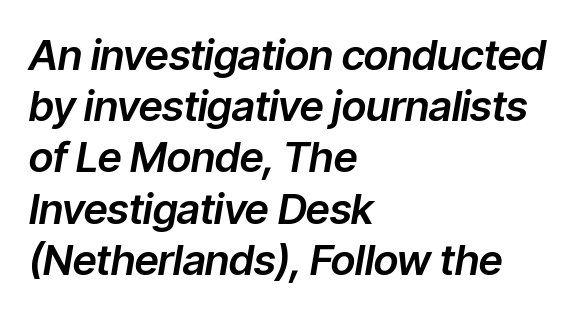
{"italic": "yes", "lean": "right", "slant_degrees": 9, "width": "normal", "stroke_contrast": "low", "x_height": "medium", "monospaced": "no", "underline": "no", "align": "left", "line_spacing_ratio": 1.22, "letter_spacing": "normal", "letter_spacing_em": 0.0, "glyph_px": 42}
